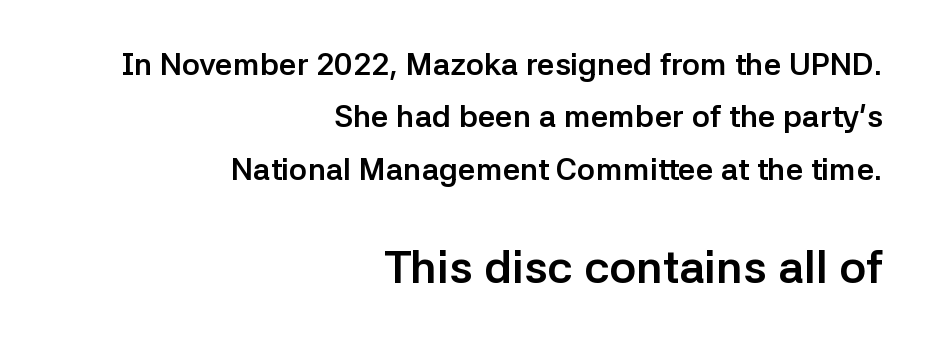
Q: Is the text bold? A: Yes.
Q: Is the text italic (slanted)? A: No, it is upright.
Q: Is the typeface a serif or a sans-serif typeface? A: Sans-serif.
Q: Is the text underlined? A: No.
Q: How is the paragraph aligned? A: Right-aligned.
Q: Is the spacing between letters normal or unusually wide? A: Normal.
Q: Is the spacing between lines tight, normal or loose? A: Normal.
Q: Which block of text is set in a larger size, the first (top) or the second (bottom)? A: The second (bottom) one.
Q: Width (condensed, normal, or wide)? A: Normal.
Q: Stroke contrast? A: Low.
Q: x-height? A: Medium.
Q: Monospaced? A: No.
